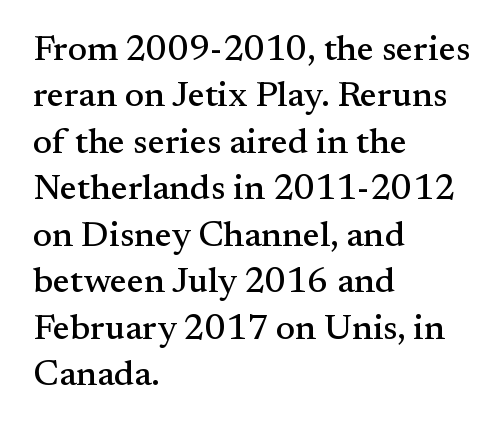
{"serif": "yes", "italic": "no", "width": "normal", "stroke_contrast": "medium", "x_height": "small", "monospaced": "no", "underline": "no", "align": "left", "line_spacing": "normal", "line_spacing_ratio": 1.29, "letter_spacing": "normal", "letter_spacing_em": 0.0, "glyph_px": 36}
